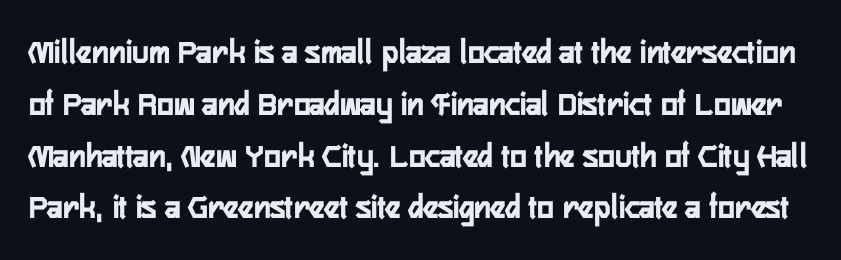
{"serif": "no", "italic": "no", "width": "condensed", "stroke_contrast": "low", "x_height": "medium", "monospaced": "no", "underline": "no", "line_spacing": "normal", "line_spacing_ratio": 1.48, "letter_spacing": "normal", "letter_spacing_em": 0.0, "glyph_px": 35}
